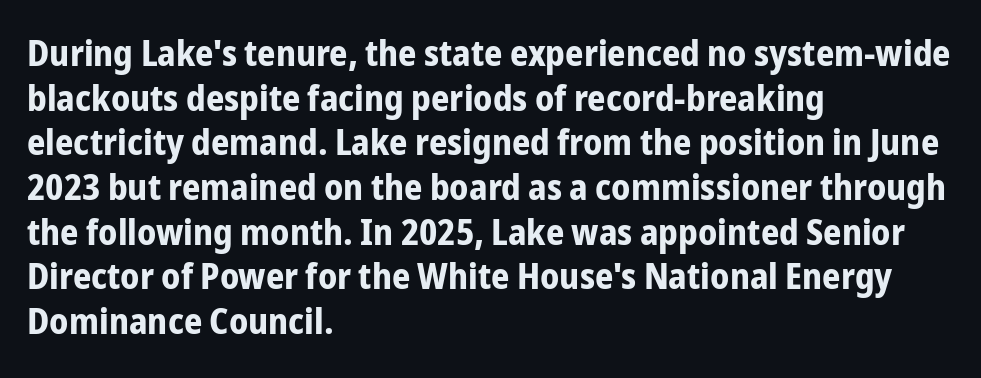
The image shows 36 px bold, condensed sans-serif type, upright; set left-aligned, line spacing 1.24x, normal letter spacing, not underlined; low stroke contrast and a medium x-height.
